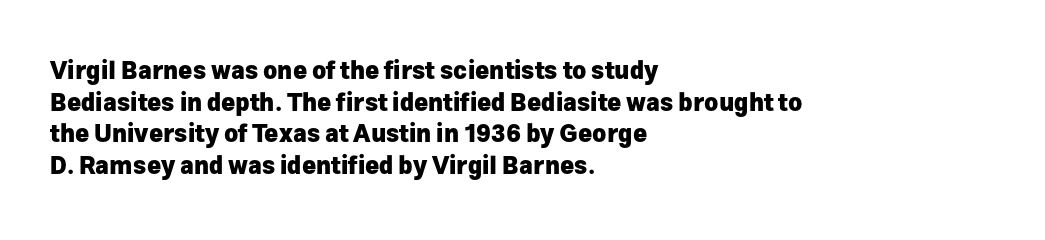
Q: Is the text bold? A: Yes.
Q: Is the text italic (slanted)? A: No, it is upright.
Q: Is the text underlined? A: No.
Q: How is the paragraph aligned? A: Left-aligned.
Q: Is the spacing between letters normal or unusually wide? A: Normal.
Q: Is the spacing between lines tight, normal or loose? A: Normal.
